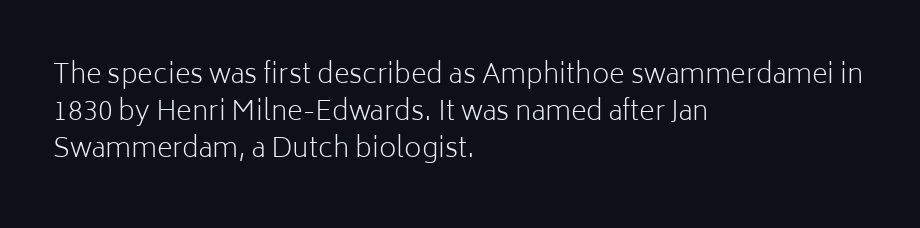
The image shows 27 px text type, upright; set left-aligned, normal line spacing (1.37x), normal letter spacing, not underlined.
